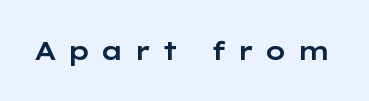
Quick note: underline off. Each word looks stretched out because of the extra space between its letters. The lettering holds an erect, upright posture throughout.
